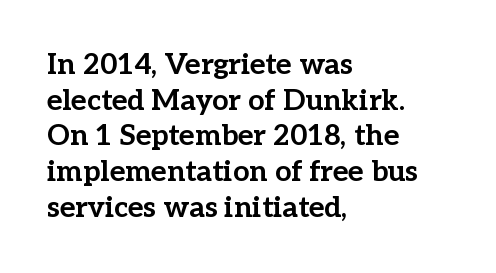
The image shows 29 px bold serif type, upright; set left-aligned, line spacing 1.23x, normal letter spacing, not underlined; low stroke contrast and a medium x-height.
